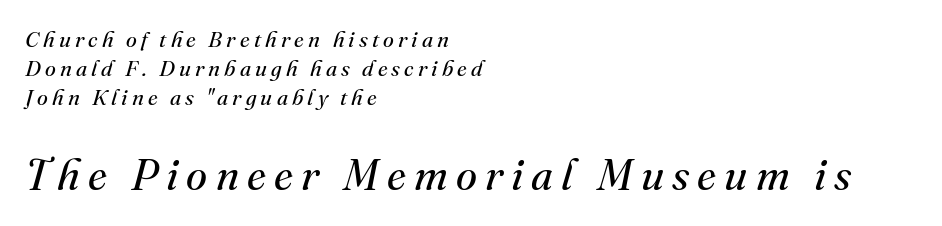
The image shows 43 px regular-weight serif type, italic (leaning right); set left-aligned, normal line spacing (1.32x), not underlined; the second (bottom) block is 1.95x larger; medium stroke contrast and a small x-height.
